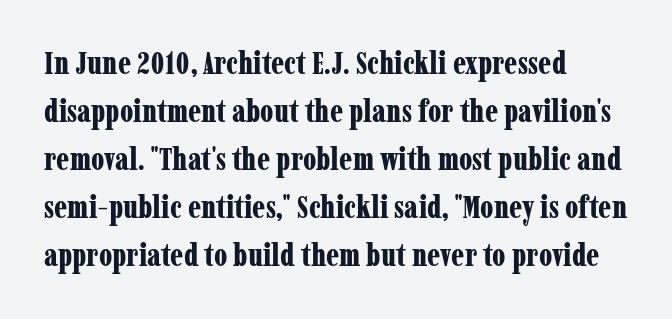
In terms of leading, this rendering sits right in the middle. These lines are rendered in a variable-pitch font. Rendered with straight, roman letterforms. Beneath every word, the page is bare. These lines are composed in type with serifs.
